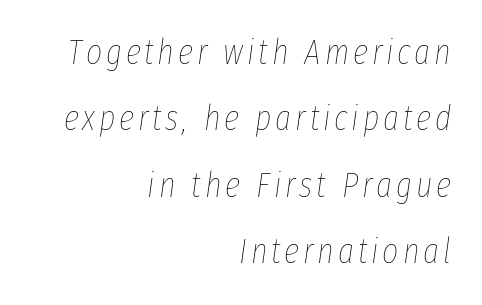
The image shows 35 px thin, condensed type, italic (leaning right); set right-aligned, loose line spacing (1.9x), not underlined; low stroke contrast and a medium x-height.
